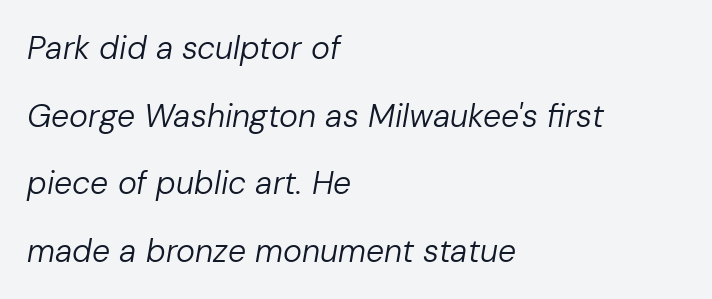
Quick note: interline space is abundant. The strokes carry an ordinary text weight at most. Is the letter spacing exaggerated? No — it looks like the ordinary default. Designer's note — italics engaged. Beneath every word, the page is bare.
